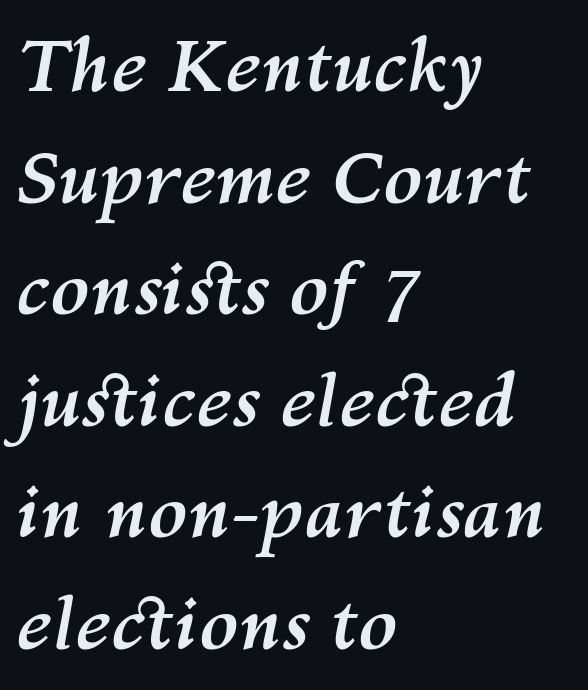
Q: Is the text bold? A: Yes.
Q: Is the text italic (slanted)? A: Yes, it leans right by about 10 degrees.
Q: Is the text underlined? A: No.
Q: How is the paragraph aligned? A: Left-aligned.
Q: Is the spacing between letters normal or unusually wide? A: Normal.
Q: Is the spacing between lines tight, normal or loose? A: Normal.
Q: Width (condensed, normal, or wide)? A: Normal.
Q: Stroke contrast? A: Medium.
Q: x-height? A: Medium.
Q: Monospaced? A: No.
